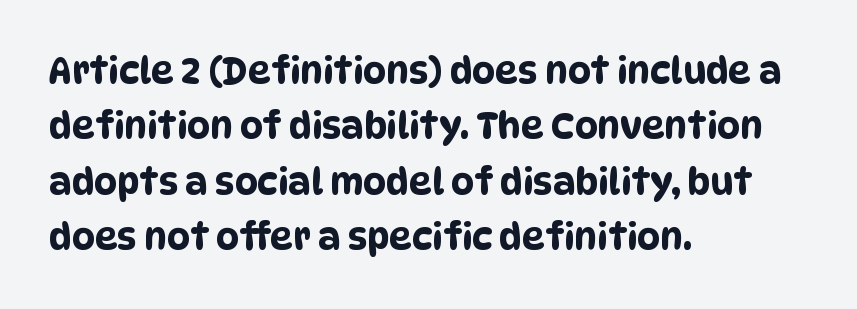
{"serif": "no", "width": "condensed", "stroke_contrast": "low", "x_height": "large", "monospaced": "no", "underline": "no", "align": "left", "line_spacing": "normal", "line_spacing_ratio": 1.54, "letter_spacing": "normal", "letter_spacing_em": 0.0, "glyph_px": 36}
